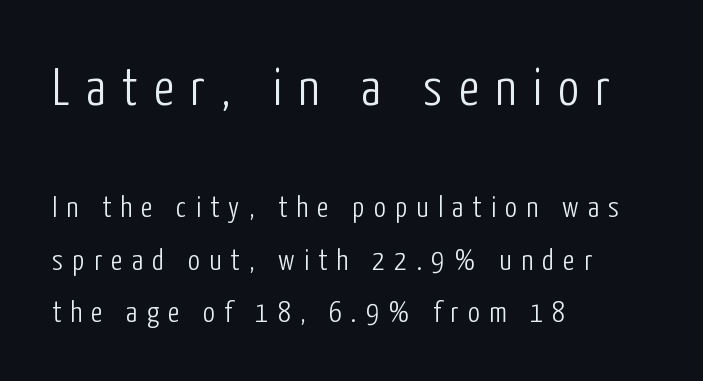
The image shows 53 px light, condensed sans-serif type, upright; set left-aligned, line spacing 1.75x, unusually wide letter spacing (+0.31 em), not underlined; the first (top) block is 1.77x larger; low stroke contrast and a medium x-height.
